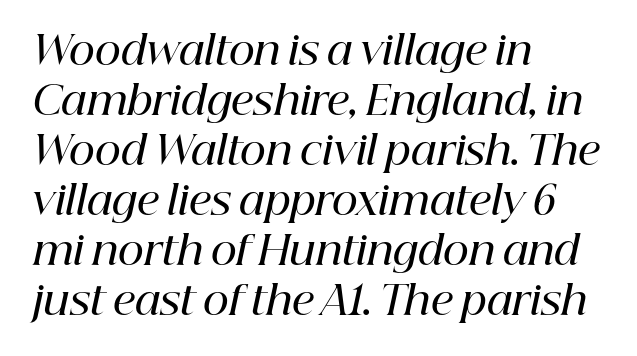
{"serif": "yes", "italic": "yes", "lean": "right", "slant_degrees": 12, "bold": "semi", "weight": "semibold", "width": "normal", "stroke_contrast": "high", "x_height": "medium", "monospaced": "no", "underline": "no", "align": "left", "line_spacing": "normal", "line_spacing_ratio": 1.25, "letter_spacing": "normal", "letter_spacing_em": 0.0, "glyph_px": 40}
